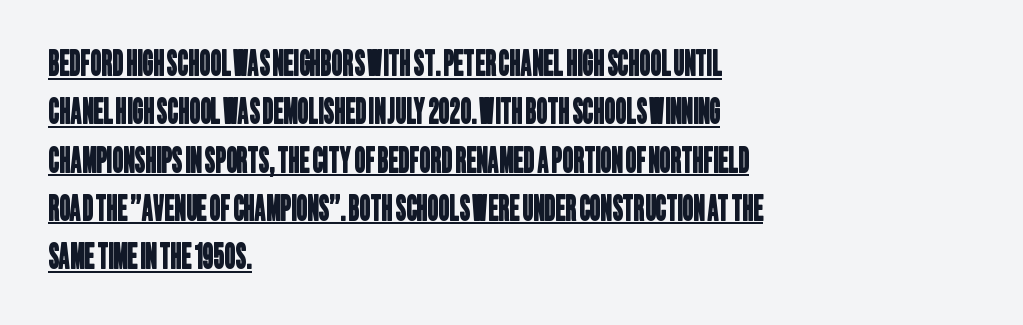
Q: Is the typeface a serif or a sans-serif typeface? A: Sans-serif.
Q: Is the text underlined? A: Yes.
Q: How is the paragraph aligned? A: Left-aligned.
Q: Is the spacing between letters normal or unusually wide? A: Normal.
Q: Is the spacing between lines tight, normal or loose? A: Normal.
Q: Width (condensed, normal, or wide)? A: Condensed.
Q: Stroke contrast? A: Low.
Q: x-height? A: Large.
Q: Monospaced? A: No.
